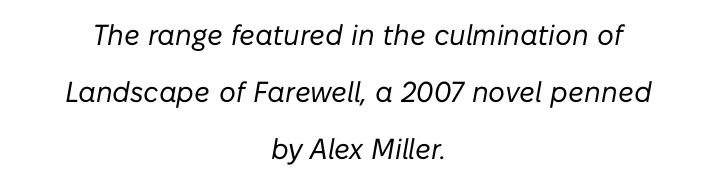
The image shows 29 px regular-weight type, italic (leaning right); set centered, loose line spacing (1.96x), normal letter spacing, not underlined; low stroke contrast and a medium x-height.
